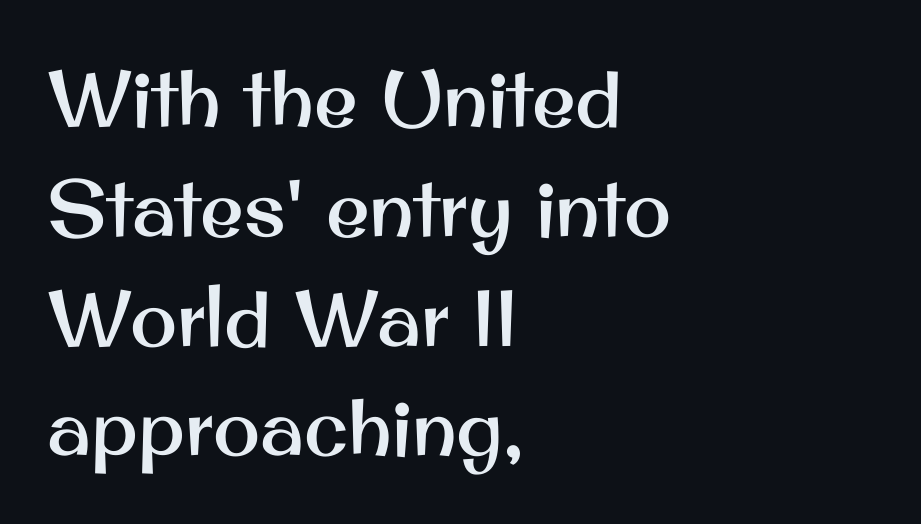
Q: Is the text italic (slanted)? A: No, it is upright.
Q: Is the typeface a serif or a sans-serif typeface? A: Sans-serif.
Q: Is the text underlined? A: No.
Q: How is the paragraph aligned? A: Left-aligned.
Q: Is the spacing between letters normal or unusually wide? A: Normal.
Q: Is the spacing between lines tight, normal or loose? A: Normal.
Q: Width (condensed, normal, or wide)? A: Normal.
Q: Stroke contrast? A: Medium.
Q: x-height? A: Small.
Q: Monospaced? A: No.
